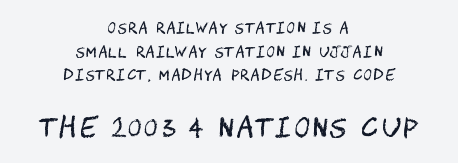
{"italic": "no", "bold": "no", "underline": "no", "align": "center", "line_spacing": "normal", "line_spacing_ratio": 1.68, "larger_block": "second", "size_ratio": 1.86, "glyph_px": 26}
